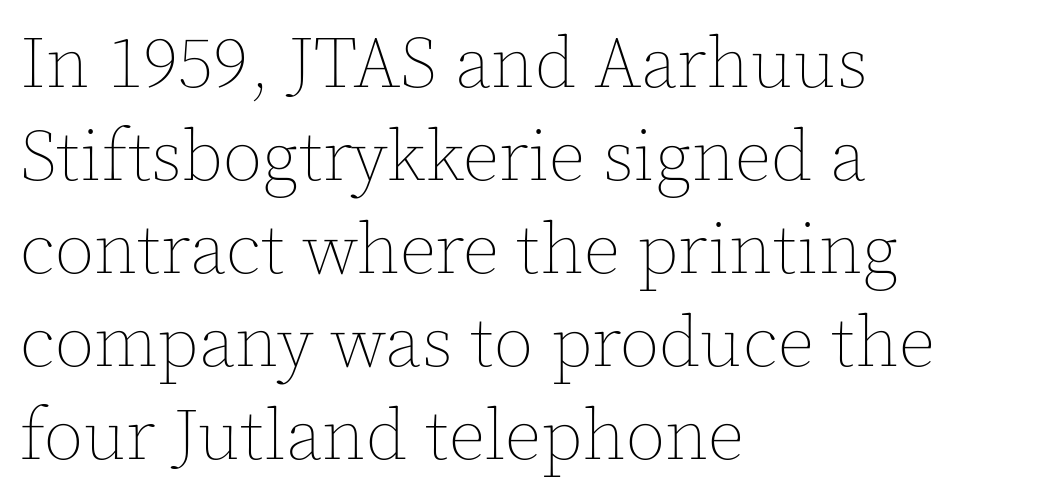
The image shows 72 px thin type, upright; set left-aligned, normal line spacing (1.29x), normal letter spacing, not underlined; a medium x-height.
